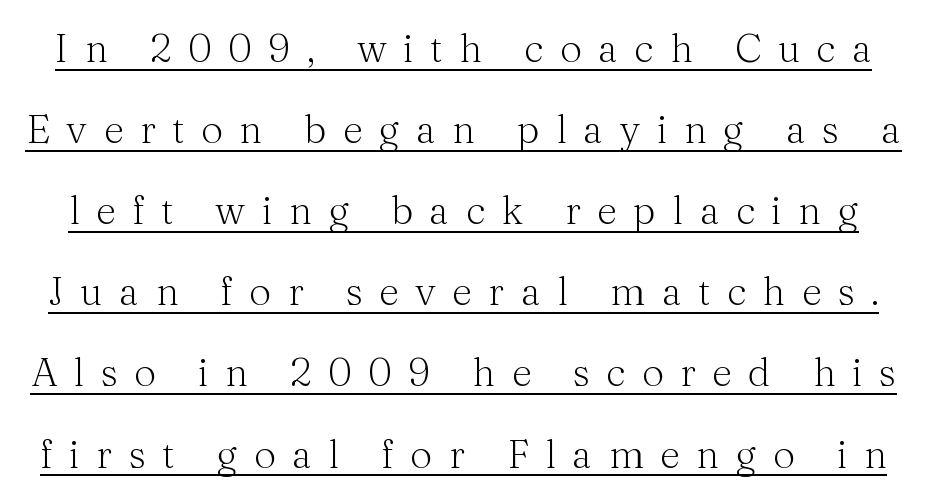
{"serif": "yes", "italic": "no", "bold": "no", "weight": "light", "width": "normal", "stroke_contrast": "medium", "x_height": "medium", "monospaced": "no", "underline": "yes", "line_spacing": "loose", "line_spacing_ratio": 2.08, "letter_spacing": "wide", "letter_spacing_em": 0.42, "glyph_px": 39}
